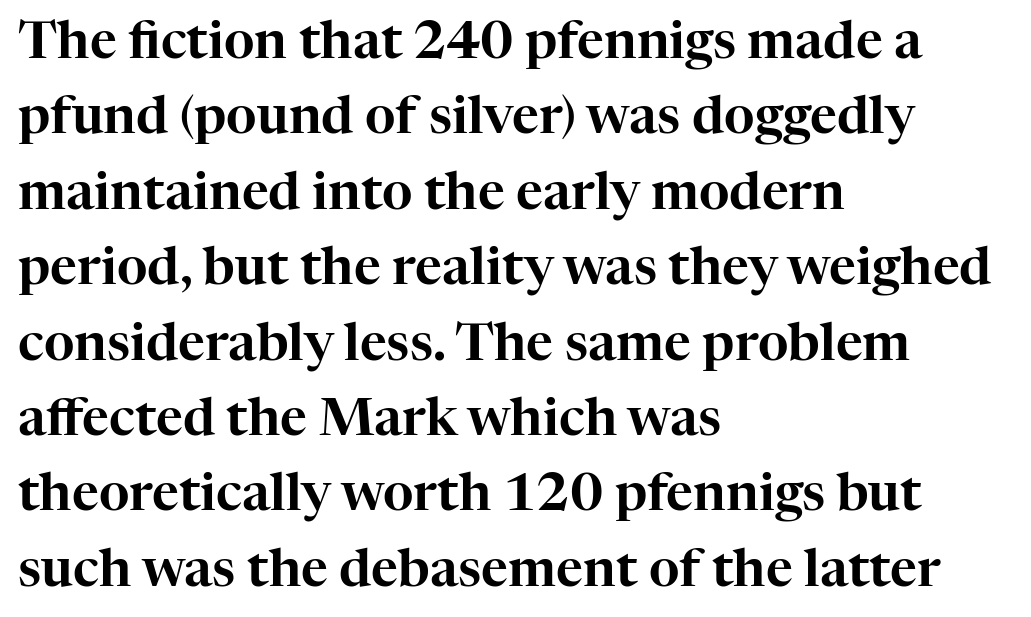
The image shows 52 px serif type, upright; set left-aligned, normal line spacing (1.45x), normal letter spacing, not underlined; high stroke contrast and a medium x-height.
